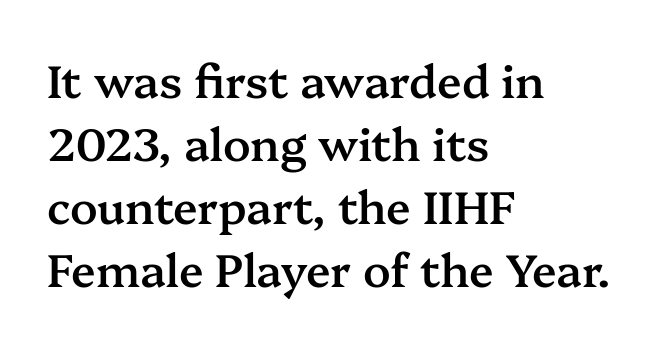
{"serif": "yes", "italic": "no", "bold": "semi", "weight": "semibold", "width": "normal", "stroke_contrast": "medium", "x_height": "medium", "monospaced": "no", "underline": "no", "align": "left", "line_spacing": "normal", "line_spacing_ratio": 1.4, "letter_spacing": "normal", "letter_spacing_em": 0.0, "glyph_px": 45}
